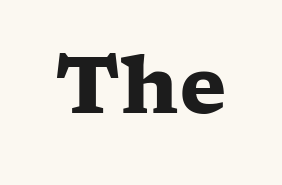
{"serif": "yes", "italic": "no", "bold": "yes", "weight": "heavy", "width": "wide", "stroke_contrast": "low", "x_height": "medium", "monospaced": "no", "underline": "no", "letter_spacing": "normal", "letter_spacing_em": 0.0, "glyph_px": 78}
